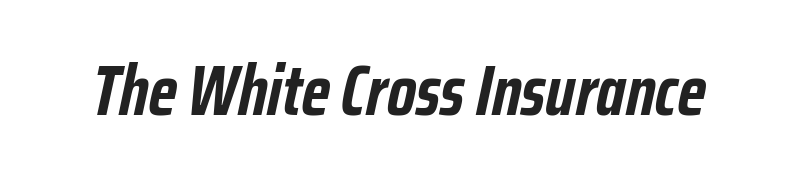
Q: Is the text bold? A: Yes.
Q: Is the text italic (slanted)? A: Yes, it leans right by about 12 degrees.
Q: Is the text underlined? A: No.
Q: Is the spacing between letters normal or unusually wide? A: Normal.
Q: Width (condensed, normal, or wide)? A: Condensed.
Q: Stroke contrast? A: Low.
Q: x-height? A: Medium.
Q: Monospaced? A: No.
